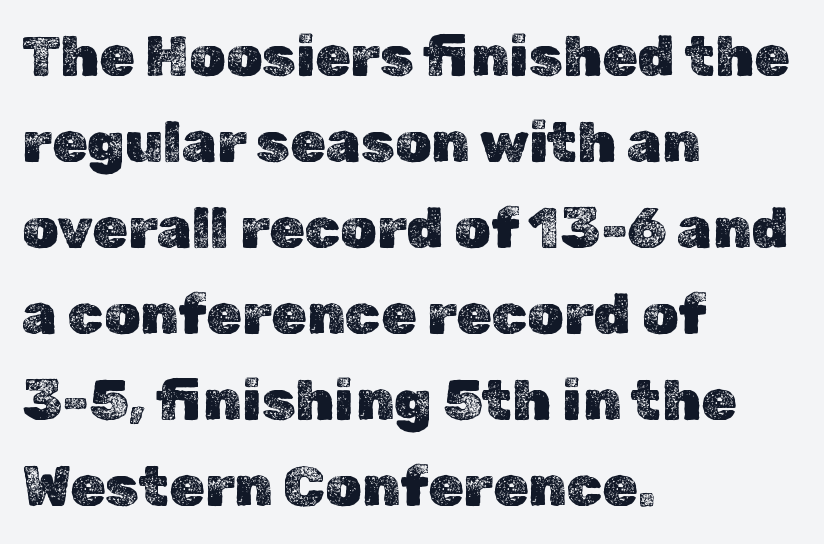
The image shows 57 px text type, upright; set left-aligned, normal line spacing (1.51x), normal letter spacing, not underlined; a medium x-height.
